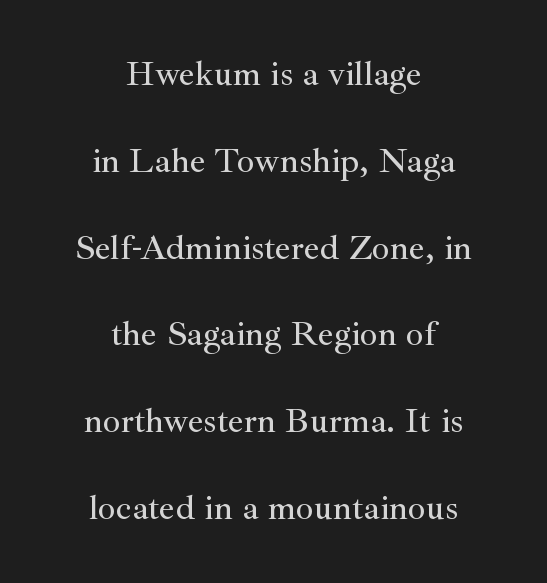
Nobody touched the tracking dial on this one. Decoration check: the copy has no underline. Ordinary non-slanted type is in use. Proportional: the letters do not fall into vertical columns. Teacher's note: observe the equal gaps on both sides — that is centered alignment. Examine the stroke ends and you'll spot serifs.
